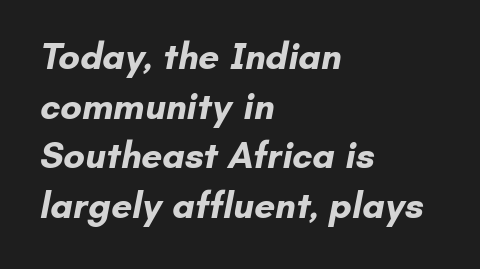
The image shows 37 px bold sans-serif type; set left-aligned, normal line spacing (1.34x), normal letter spacing, not underlined; low stroke contrast and a small x-height.
